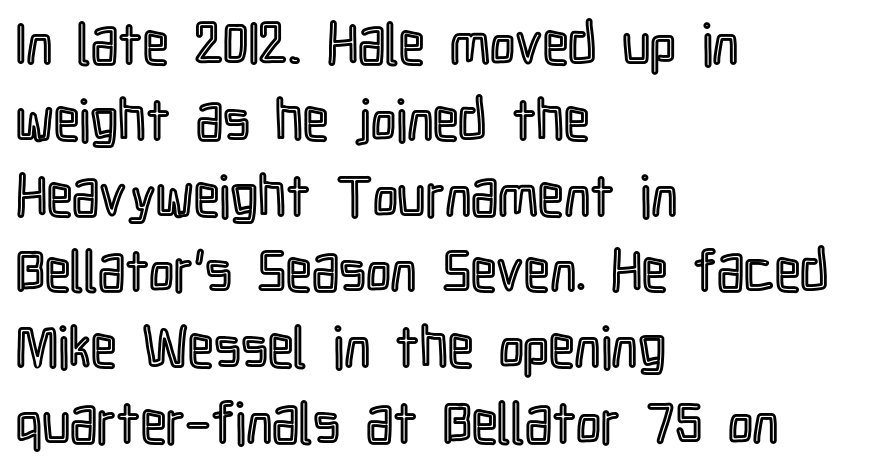
Q: Is the text italic (slanted)? A: No, it is upright.
Q: Is the text underlined? A: No.
Q: How is the paragraph aligned? A: Left-aligned.
Q: Is the spacing between letters normal or unusually wide? A: Normal.
Q: Is the spacing between lines tight, normal or loose? A: Normal.
Q: Width (condensed, normal, or wide)? A: Condensed.
Q: x-height? A: Medium.
Q: Monospaced? A: No.
